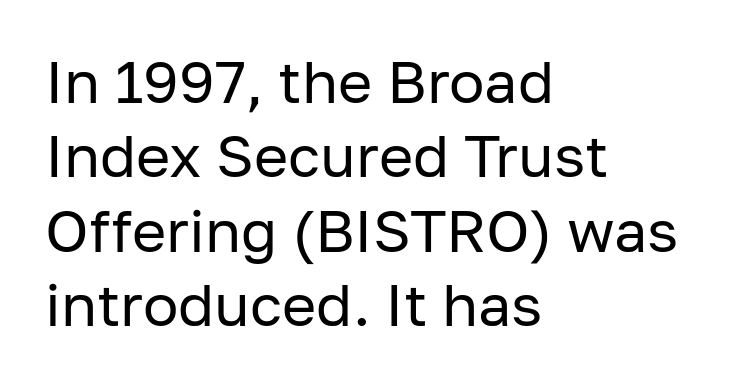
{"serif": "no", "italic": "no", "bold": "no", "weight": "regular", "width": "normal", "stroke_contrast": "low", "x_height": "medium", "monospaced": "no", "underline": "no", "align": "left", "line_spacing": "normal", "line_spacing_ratio": 1.26, "letter_spacing": "normal", "letter_spacing_em": 0.0, "glyph_px": 59}
